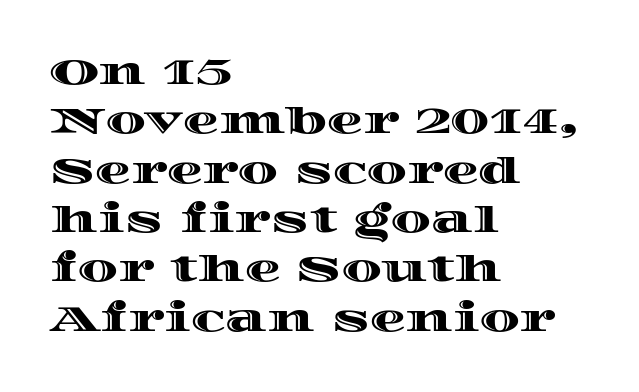
Type without underlining. Does the lettering tilt? It doesn't — this is upright. Successive baselines arrive at the customary interval. Think of a printed novel: that variable character pitch is what you see here.
